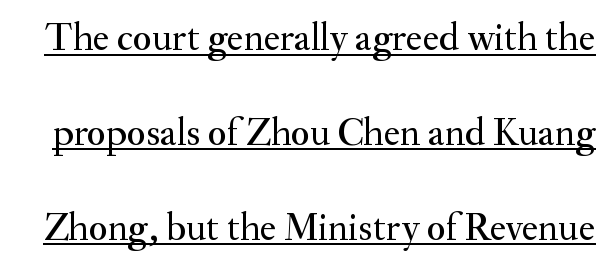
{"serif": "yes", "italic": "no", "width": "normal", "stroke_contrast": "medium", "x_height": "small", "monospaced": "no", "underline": "yes", "line_spacing": "loose", "line_spacing_ratio": 2.43, "letter_spacing": "normal", "letter_spacing_em": 0.0, "glyph_px": 39}
